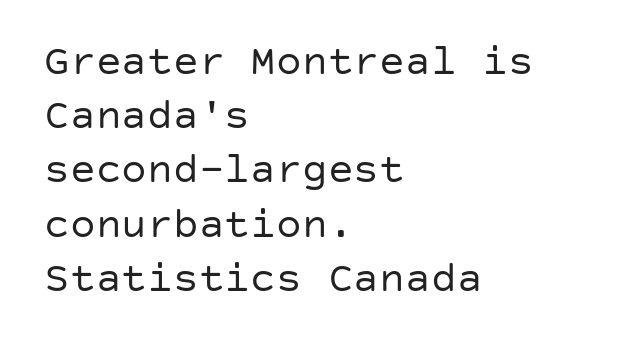
A clean baseline with only descenders dipping below it. Nothing sits at the stroke ends, so this counts as sans-serif. The typesetter chose a ragged-right arrangement here. Nothing heavy about these letters — not bold at all.
